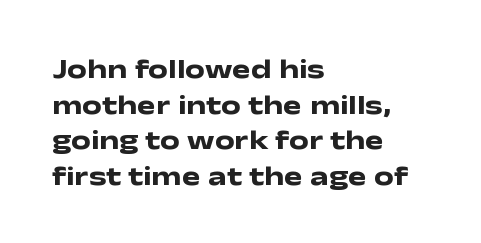
Q: Is the text bold? A: Yes.
Q: Is the text italic (slanted)? A: No, it is upright.
Q: Is the typeface a serif or a sans-serif typeface? A: Sans-serif.
Q: Is the text underlined? A: No.
Q: How is the paragraph aligned? A: Left-aligned.
Q: Is the spacing between letters normal or unusually wide? A: Normal.
Q: Is the spacing between lines tight, normal or loose? A: Normal.
Q: Width (condensed, normal, or wide)? A: Wide.
Q: Stroke contrast? A: Low.
Q: x-height? A: Medium.
Q: Monospaced? A: No.
